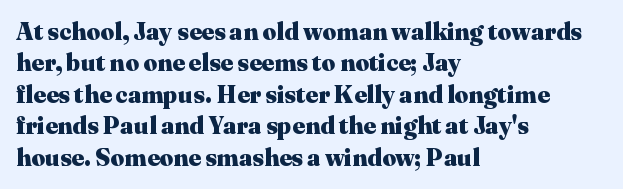
Caption: standard tracking, unaltered. In CSS terms this would be text-align: left. Unlike italic type, these characters show no tilt at all. A dark, heavy texture on the line: the type is bold.
